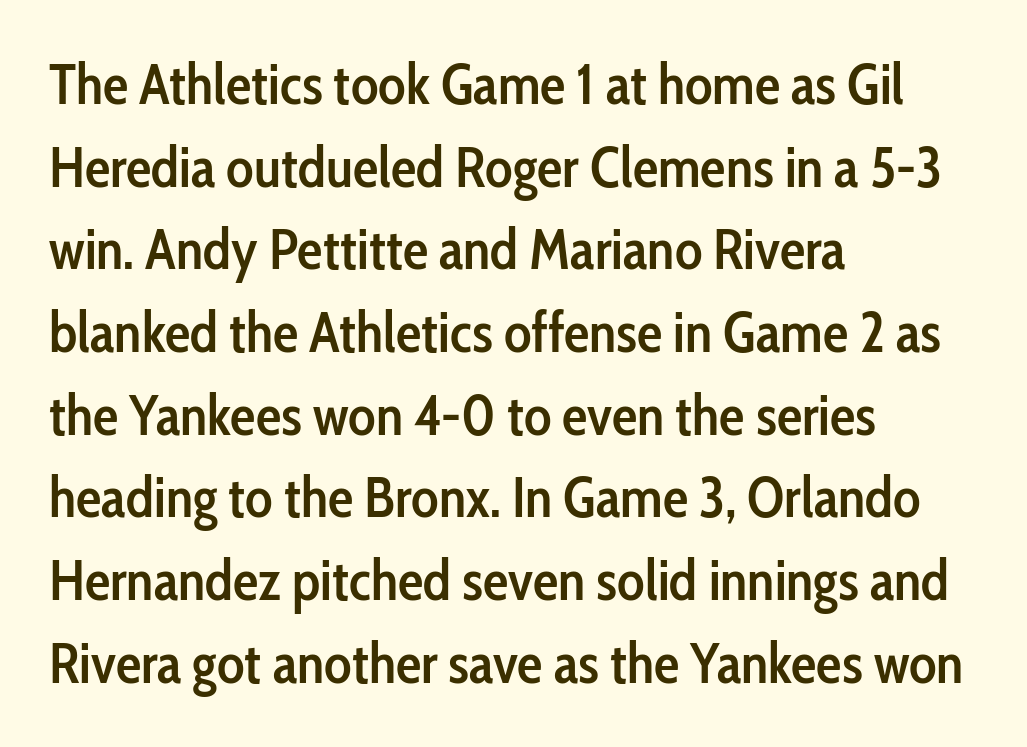
Q: Is the text bold? A: Semi-bold.
Q: Is the text italic (slanted)? A: No, it is upright.
Q: Is the typeface a serif or a sans-serif typeface? A: Sans-serif.
Q: Is the text underlined? A: No.
Q: How is the paragraph aligned? A: Left-aligned.
Q: Is the spacing between letters normal or unusually wide? A: Normal.
Q: Is the spacing between lines tight, normal or loose? A: Normal.
Q: Width (condensed, normal, or wide)? A: Condensed.
Q: Stroke contrast? A: Low.
Q: x-height? A: Medium.
Q: Monospaced? A: No.
